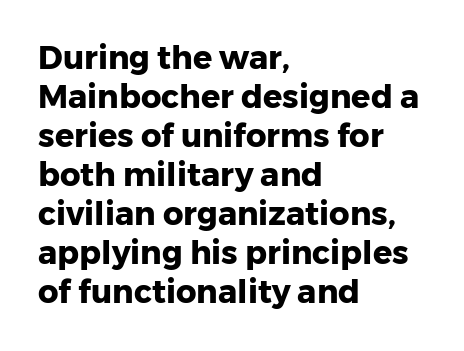
Q: Is the text bold? A: Yes.
Q: Is the text italic (slanted)? A: No, it is upright.
Q: Is the typeface a serif or a sans-serif typeface? A: Sans-serif.
Q: Is the text underlined? A: No.
Q: How is the paragraph aligned? A: Left-aligned.
Q: Is the spacing between letters normal or unusually wide? A: Normal.
Q: Width (condensed, normal, or wide)? A: Normal.
Q: Stroke contrast? A: Low.
Q: x-height? A: Medium.
Q: Monospaced? A: No.
